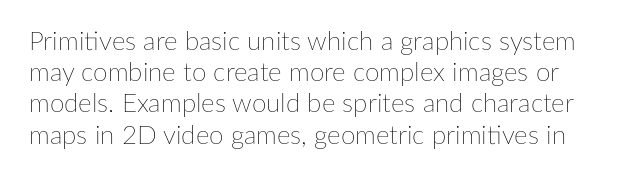
The image shows 26 px text type, upright; set line spacing 1.2x, normal letter spacing, not underlined.
